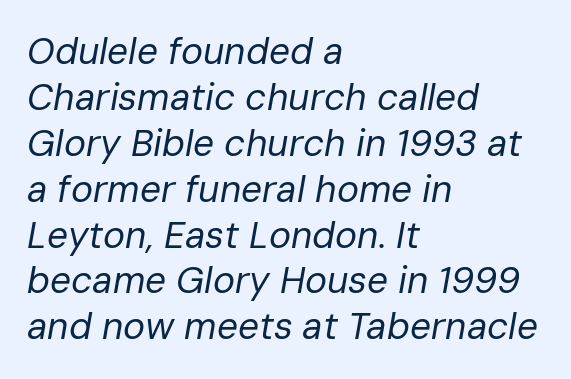
Q: Is the text bold? A: No.
Q: Is the text italic (slanted)? A: Yes, it leans right by about 10 degrees.
Q: Is the text underlined? A: No.
Q: How is the paragraph aligned? A: Left-aligned.
Q: Is the spacing between letters normal or unusually wide? A: Normal.
Q: Width (condensed, normal, or wide)? A: Normal.
Q: Stroke contrast? A: Low.
Q: x-height? A: Medium.
Q: Monospaced? A: No.
